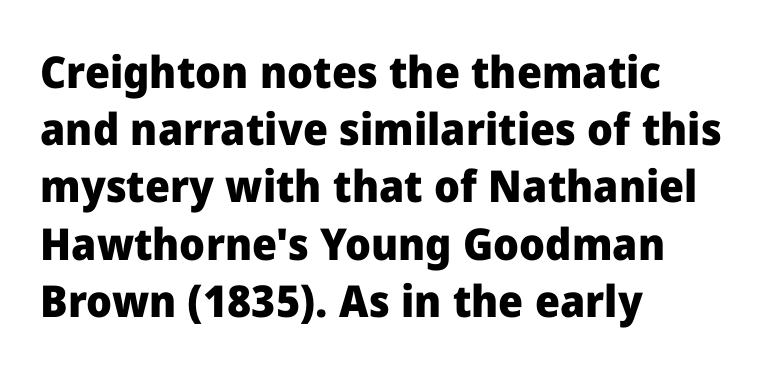
The image shows 44 px heavy sans-serif type, upright; set left-aligned, normal line spacing (1.3x), normal letter spacing, not underlined; low stroke contrast and a medium x-height.
